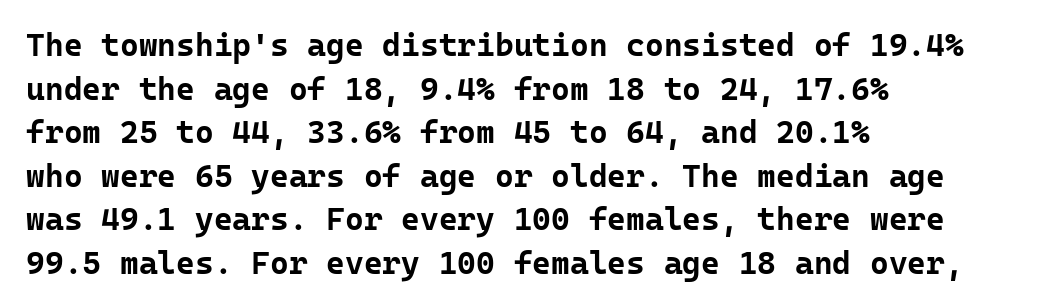
{"serif": "no", "italic": "no", "bold": "yes", "weight": "bold", "width": "normal", "stroke_contrast": "low", "x_height": "medium", "monospaced": "yes", "underline": "no", "align": "left", "line_spacing": "normal", "line_spacing_ratio": 1.36, "letter_spacing": "normal", "letter_spacing_em": 0.0, "glyph_px": 32}
